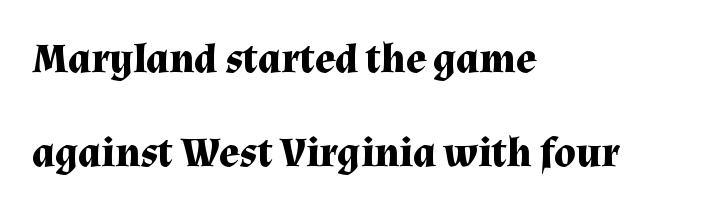
Horizontal bands of white between lines are thick stripes. This sample uses an upright cut, with every glyph sitting square on the baseline. This is serif lettering, the kind often seen in printed books. The font is running at its bold setting. Underlining? Definitely not there.
